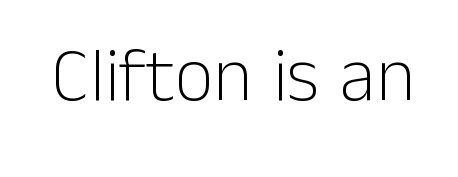
Character widths vary here, with narrow letters taking less room than wide ones. The string is rendered with underlining switched off. The font family rendered here belongs to the sans-serif group. Nothing unusual about the tracking: characters are spaced as the font intends. Counters stay open thanks to moderate or lighter strokes.
